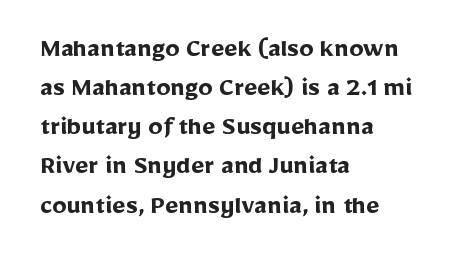
{"serif": "no", "italic": "no", "bold": "yes", "weight": "semibold", "width": "normal", "stroke_contrast": "low", "x_height": "medium", "monospaced": "no", "underline": "no", "align": "left", "line_spacing": "normal", "line_spacing_ratio": 1.35, "letter_spacing": "normal", "letter_spacing_em": 0.0, "glyph_px": 29}
